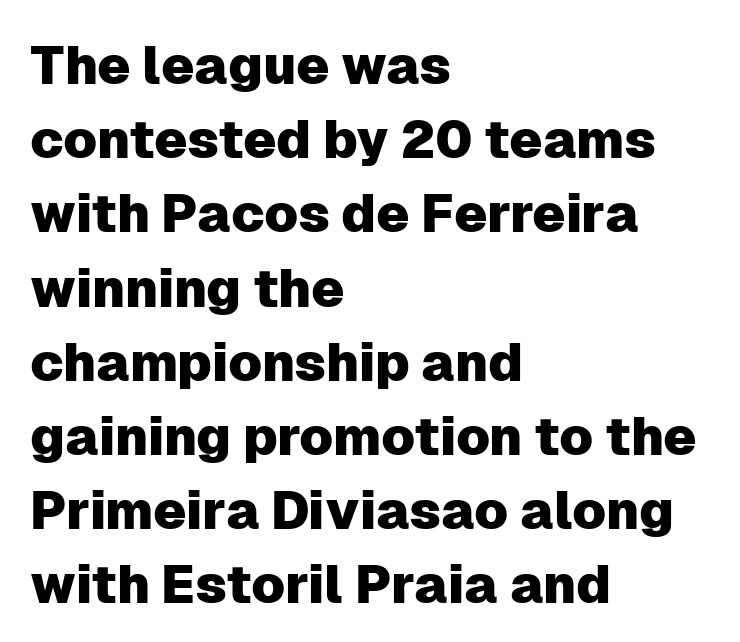
{"serif": "no", "italic": "no", "width": "normal", "stroke_contrast": "low", "x_height": "medium", "monospaced": "no", "underline": "no", "align": "left", "line_spacing": "normal", "line_spacing_ratio": 1.4, "letter_spacing": "normal", "letter_spacing_em": 0.0, "glyph_px": 53}
